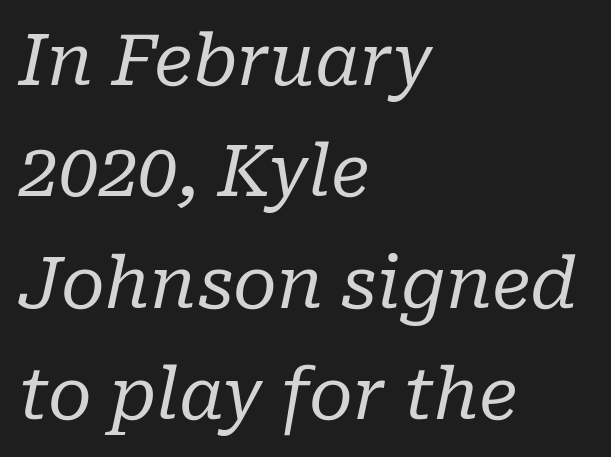
Q: Is the text bold? A: No.
Q: Is the text italic (slanted)? A: Yes, it leans right by about 10 degrees.
Q: Is the typeface a serif or a sans-serif typeface? A: Serif.
Q: Is the text underlined? A: No.
Q: How is the paragraph aligned? A: Left-aligned.
Q: Is the spacing between letters normal or unusually wide? A: Normal.
Q: Is the spacing between lines tight, normal or loose? A: Normal.
Q: Width (condensed, normal, or wide)? A: Normal.
Q: Stroke contrast? A: Low.
Q: x-height? A: Medium.
Q: Monospaced? A: No.
